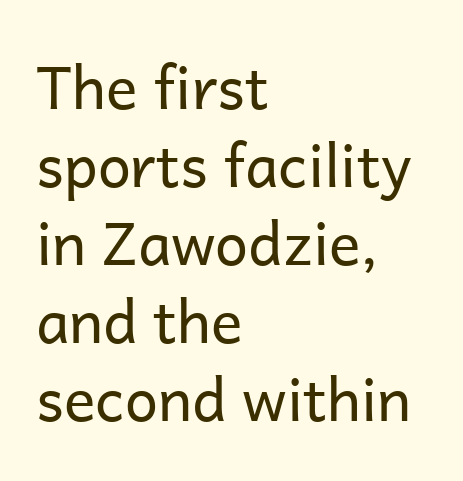
{"serif": "no", "italic": "no", "bold": "no", "weight": "regular", "width": "normal", "stroke_contrast": "low", "x_height": "medium", "monospaced": "no", "underline": "no", "align": "left", "line_spacing": "normal", "line_spacing_ratio": 1.32, "letter_spacing": "normal", "letter_spacing_em": 0.0, "glyph_px": 59}
